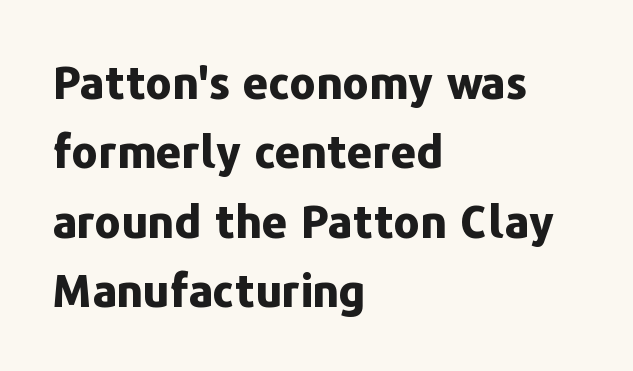
These words are printed bold, with thick strokes throughout. Successive baselines arrive at the customary interval. You can tell it's not italic because the verticals are truly vertical. Unlike a traditional serif, this face leaves its strokes unadorned.
